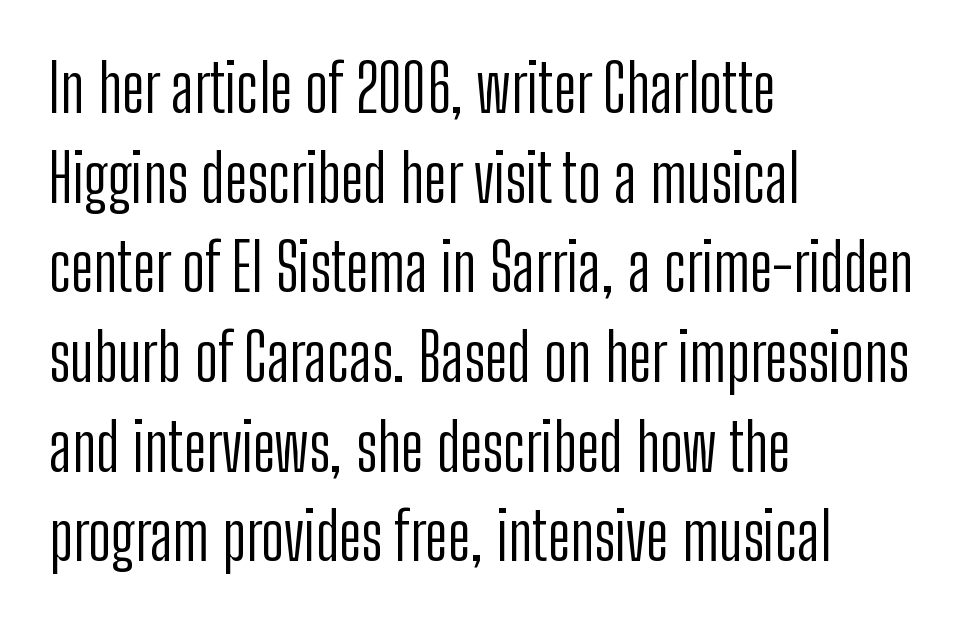
Q: Is the text bold? A: No.
Q: Is the text italic (slanted)? A: No, it is upright.
Q: Is the typeface a serif or a sans-serif typeface? A: Sans-serif.
Q: Is the text underlined? A: No.
Q: How is the paragraph aligned? A: Left-aligned.
Q: Is the spacing between letters normal or unusually wide? A: Normal.
Q: Is the spacing between lines tight, normal or loose? A: Normal.
Q: Width (condensed, normal, or wide)? A: Condensed.
Q: Stroke contrast? A: Low.
Q: x-height? A: Medium.
Q: Monospaced? A: No.
